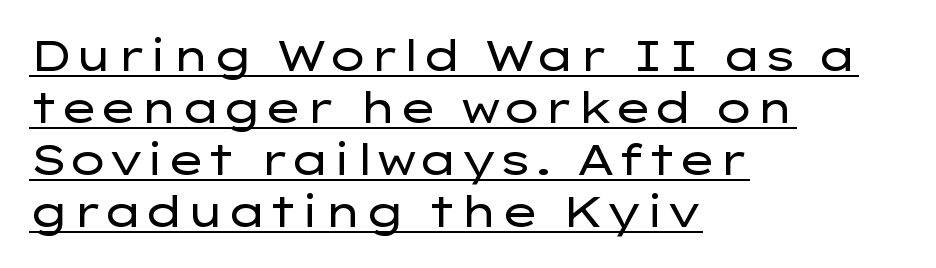
The image shows 42 px regular-weight, wide sans-serif type, upright; set left-aligned, line spacing 1.24x, normal letter spacing, underlined; low stroke contrast and a medium x-height.
